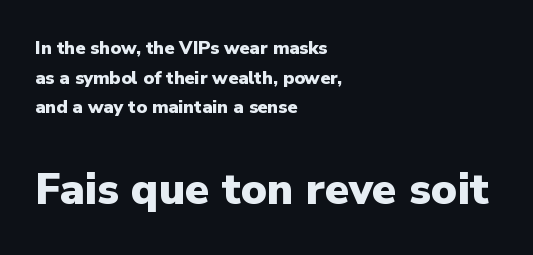
{"serif": "no", "italic": "no", "bold": "yes", "weight": "heavy", "width": "normal", "stroke_contrast": "low", "x_height": "medium", "monospaced": "no", "underline": "no", "align": "left", "line_spacing": "normal", "line_spacing_ratio": 1.64, "letter_spacing": "normal", "letter_spacing_em": 0.0, "larger_block": "second", "size_ratio": 2.44, "glyph_px": 44}
